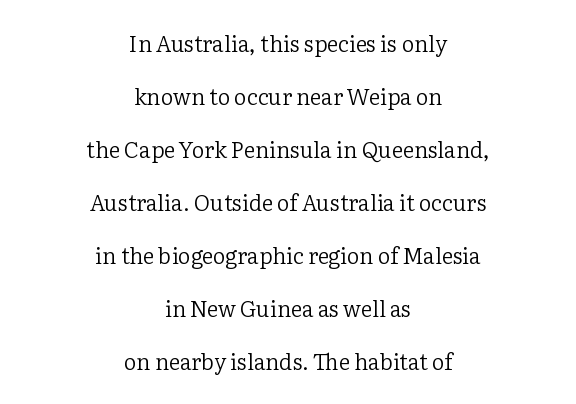
One-word summary of the alignment: center. The axis of the letterforms is exactly vertical. The weight tops out at a normal text grade. The type is set solid horizontally, with unmodified tracking. Leading: increased.
